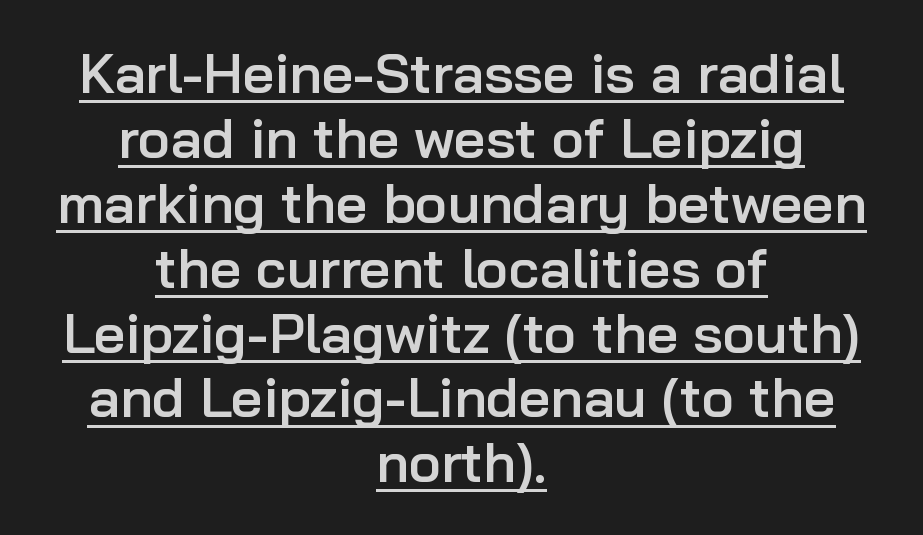
The image shows 55 px semibold sans-serif type, upright; set centered, line spacing 1.18x, normal letter spacing, underlined; low stroke contrast and a medium x-height.
